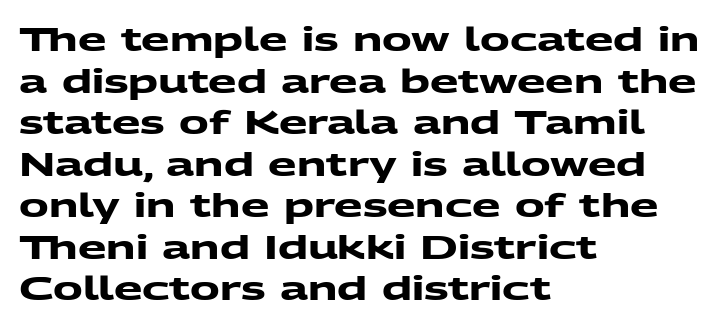
The image shows 33 px heavy, wide sans-serif type; set left-aligned, normal line spacing (1.26x), normal letter spacing, not underlined; medium stroke contrast and a medium x-height.
